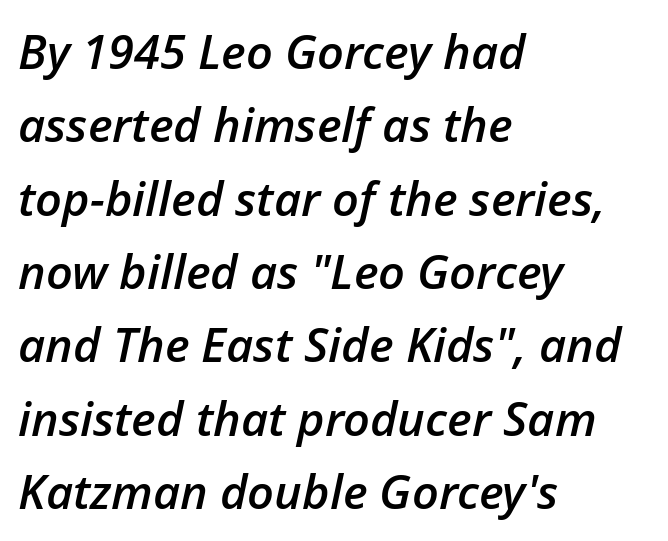
Each letter keeps its own natural width here, so spacing adapts to shape. Compared with an ordinary text face, these strokes are moderately heavier — a semibold. The face used here is rendered with its standard letterfit. The rendering applies a slant to the glyphs. Each line starts at the same left margin while the right side varies. The passage shown stacks its lines at a standard gap.
